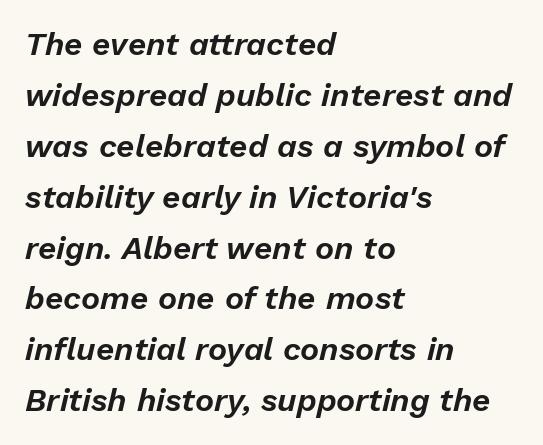
Looks like regular typesetting: each glyph gets only the width it needs. Compared with typical paragraphs, the rows here are spaced about the same. Type without underlining. Tracking value appears to be zero — textbook default spacing. Italic: yes, the glyphs are oblique. In CSS terms this would be text-align: left.
